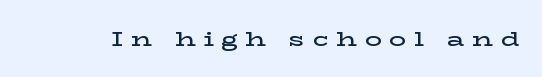
The image shows 21 px text type, upright; set unusually wide letter spacing (+0.37 em), not underlined.
